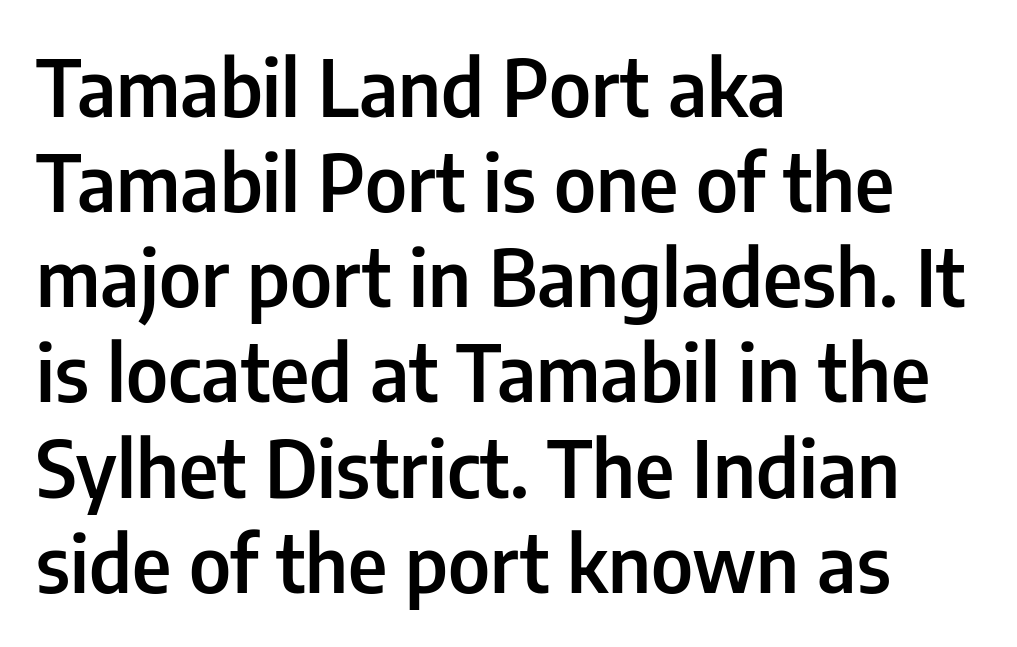
{"serif": "no", "italic": "no", "bold": "semi", "weight": "semibold", "width": "condensed", "stroke_contrast": "low", "x_height": "medium", "monospaced": "no", "underline": "no", "align": "left", "line_spacing_ratio": 1.22, "letter_spacing": "normal", "letter_spacing_em": 0.0, "glyph_px": 78}
